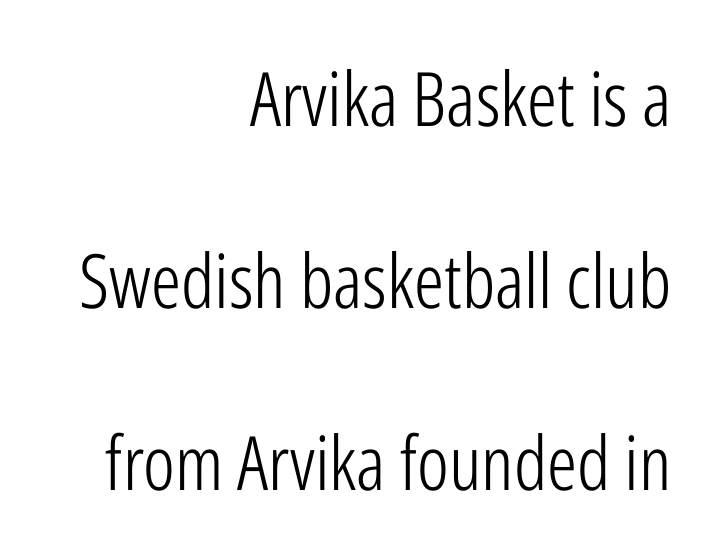
The image shows 75 px light, condensed sans-serif type, upright; set right-aligned, loose line spacing (2.43x), normal letter spacing, not underlined; low stroke contrast and a medium x-height.
